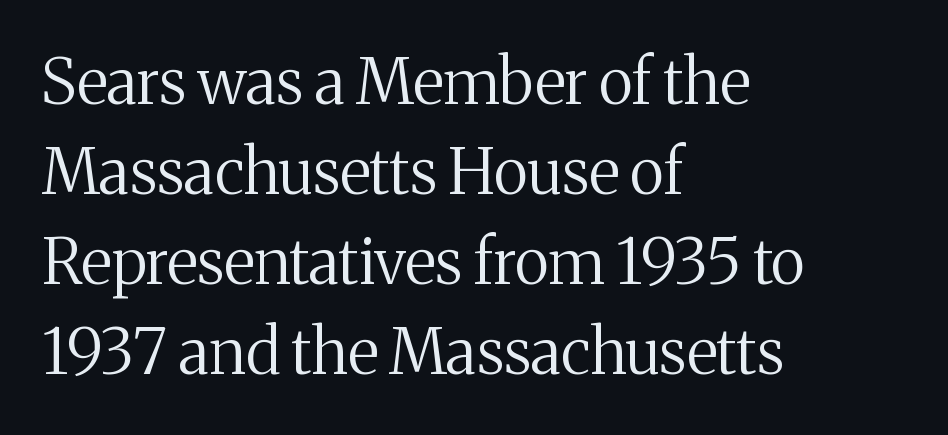
{"serif": "yes", "italic": "no", "bold": "no", "weight": "regular", "width": "normal", "stroke_contrast": "medium", "x_height": "medium", "monospaced": "no", "underline": "no", "align": "left", "line_spacing": "normal", "line_spacing_ratio": 1.43, "letter_spacing": "normal", "letter_spacing_em": 0.0, "glyph_px": 63}
